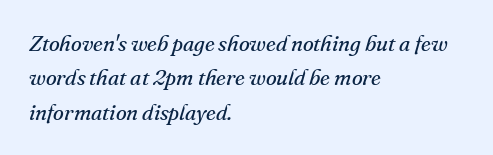
The image shows 22 px text type, italic (leaning right); set left-aligned, normal line spacing (1.56x), normal letter spacing, not underlined.
